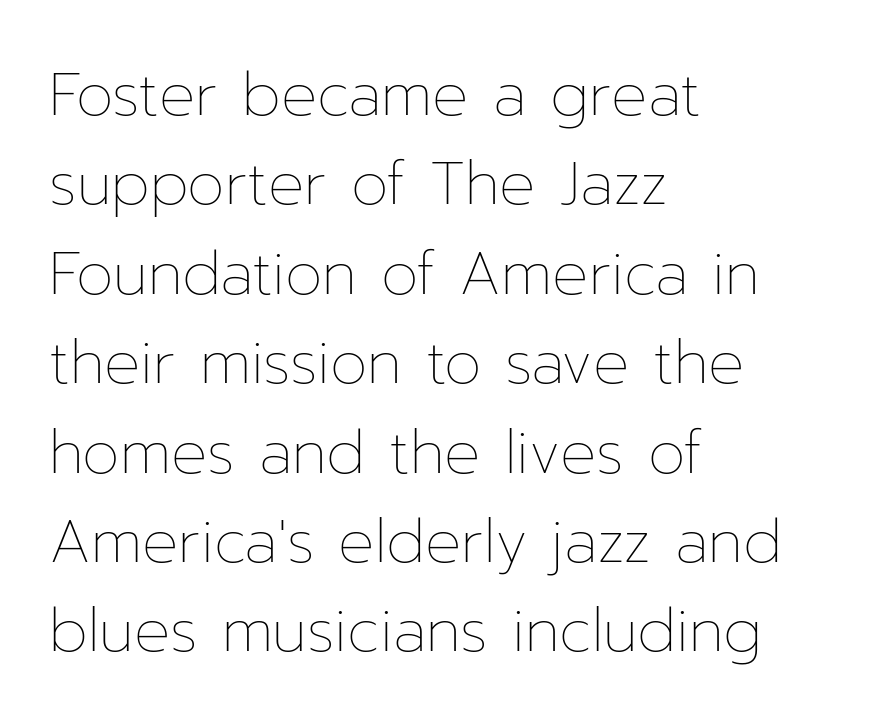
The image shows 60 px thin type, upright; set left-aligned, normal line spacing (1.49x), normal letter spacing, not underlined; low stroke contrast and a medium x-height.
